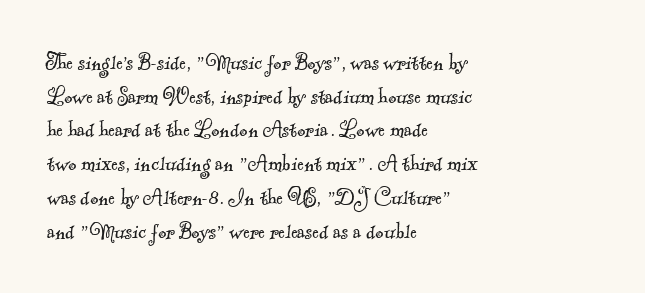
{"bold": "no", "underline": "no", "align": "left", "line_spacing": "normal", "line_spacing_ratio": 1.35, "letter_spacing": "normal", "letter_spacing_em": 0.0, "glyph_px": 25}
